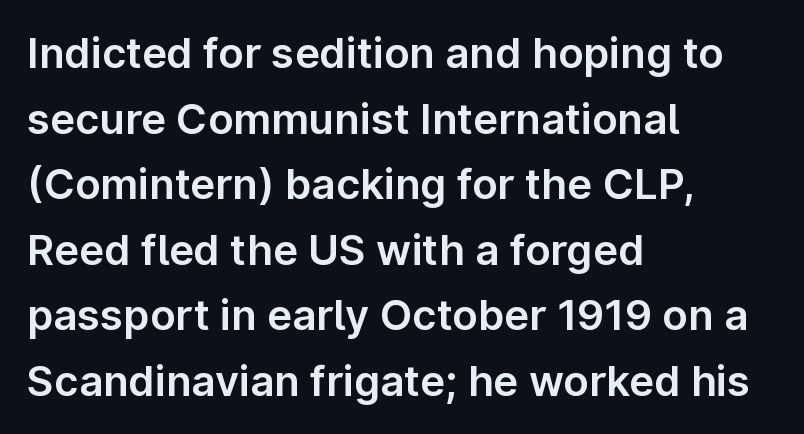
Ascenders rise straight up at ninety degrees. A normal amount of white space separates one row of letters from the next. Alignment: flush left. Examine the stroke ends and you'll find no serifs. Spacing between characters is what you'd get straight out of the box.
